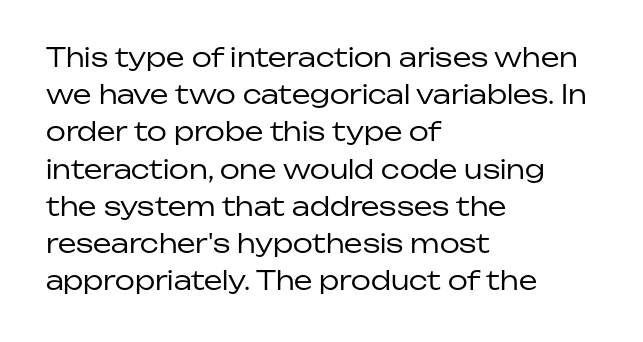
Q: Is the text bold? A: No.
Q: Is the text italic (slanted)? A: No, it is upright.
Q: Is the text underlined? A: No.
Q: How is the paragraph aligned? A: Left-aligned.
Q: Is the spacing between letters normal or unusually wide? A: Normal.
Q: Is the spacing between lines tight, normal or loose? A: Normal.
